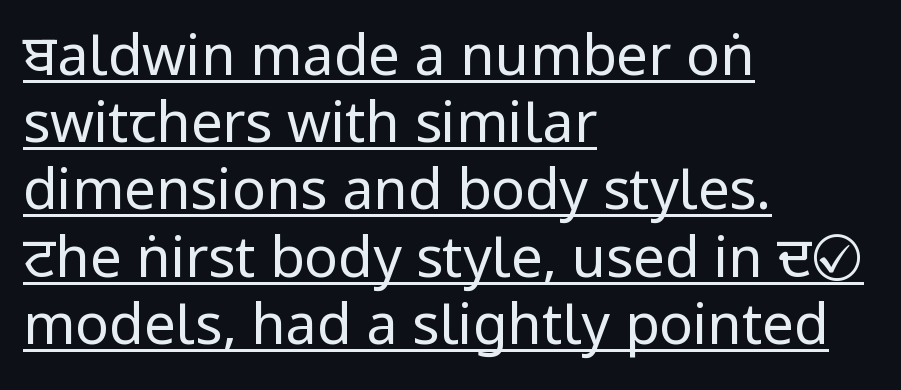
Q: Is the text bold? A: No.
Q: Is the text italic (slanted)? A: No, it is upright.
Q: Is the typeface a serif or a sans-serif typeface? A: Sans-serif.
Q: Is the text underlined? A: Yes.
Q: How is the paragraph aligned? A: Left-aligned.
Q: Is the spacing between letters normal or unusually wide? A: Normal.
Q: Width (condensed, normal, or wide)? A: Condensed.
Q: Stroke contrast? A: Low.
Q: x-height? A: Large.
Q: Monospaced? A: No.
